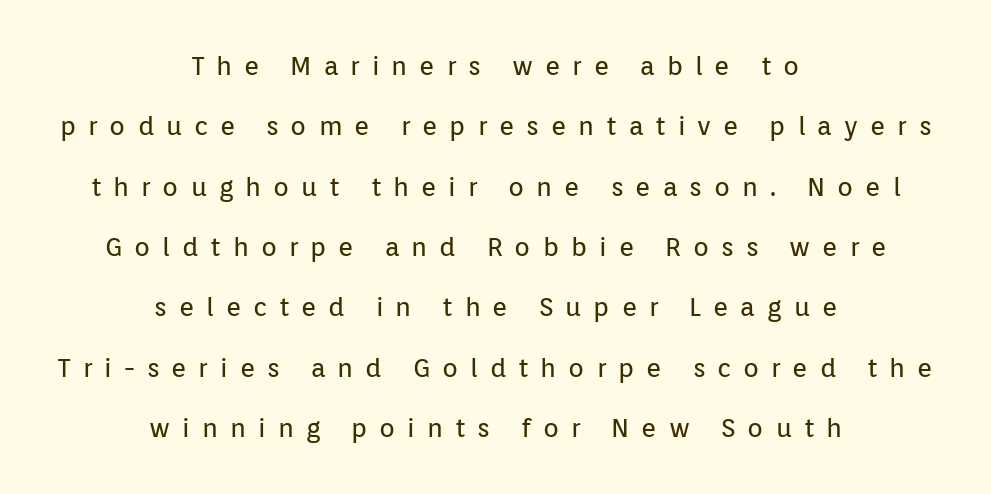
Q: Is the text bold? A: No.
Q: Is the text italic (slanted)? A: No, it is upright.
Q: Is the text underlined? A: No.
Q: How is the paragraph aligned? A: Centered.
Q: Is the spacing between letters normal or unusually wide? A: Unusually wide.
Q: Is the spacing between lines tight, normal or loose? A: Loose.
